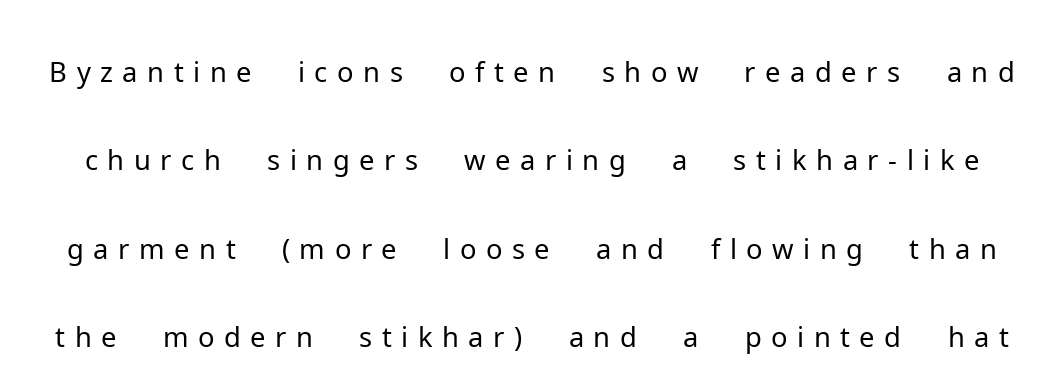
Q: Is the text bold? A: No.
Q: Is the text italic (slanted)? A: No, it is upright.
Q: Is the typeface a serif or a sans-serif typeface? A: Sans-serif.
Q: Is the text underlined? A: No.
Q: Is the spacing between lines tight, normal or loose? A: Normal.
Q: Width (condensed, normal, or wide)? A: Normal.
Q: Stroke contrast? A: Low.
Q: x-height? A: Medium.
Q: Monospaced? A: No.
